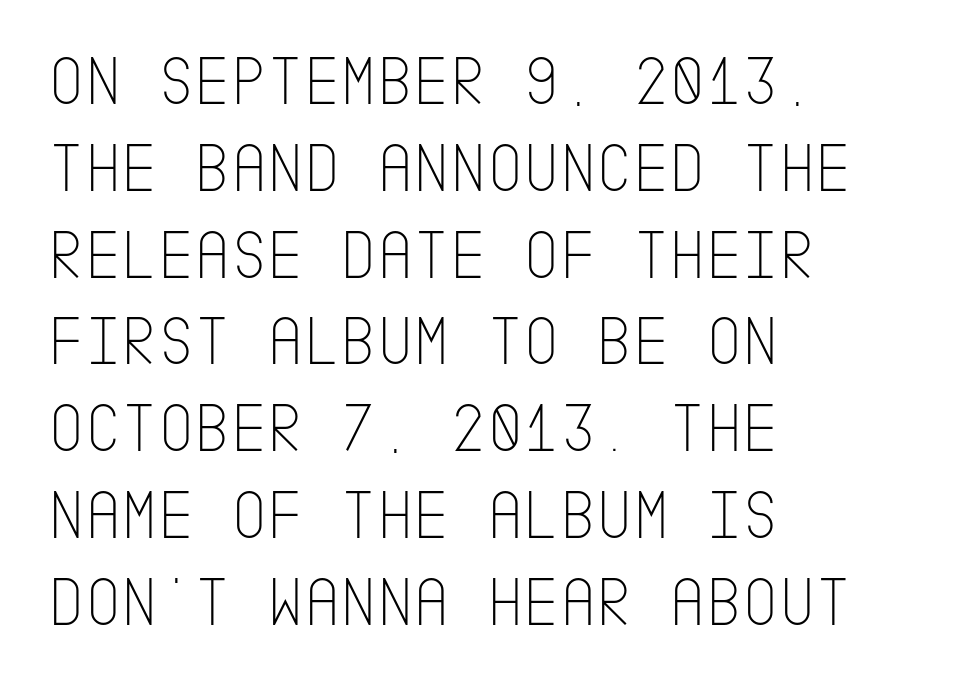
The ragged edge is on the right, which tells us the setting is flush left. Bold? No — there's no thickening of the strokes. Underline: absent. Students, note that the glyphs here touch the page at normal intervals. If you drew a line through each stem, it would be perfectly vertical. This sample uses a sans-serif face.
